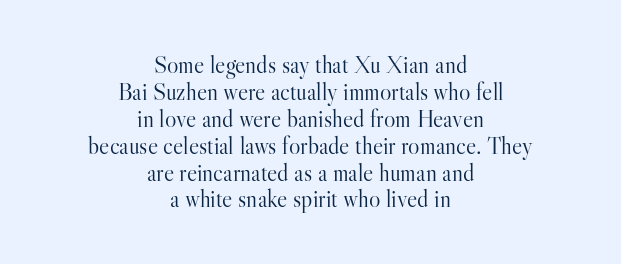
The image shows 24 px text type, upright; set centered, tight line spacing (1.12x), normal letter spacing, not underlined.
